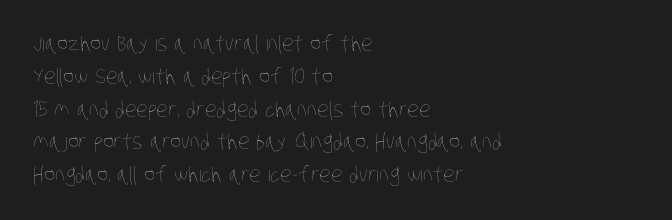
{"bold": "no", "underline": "no", "align": "left", "line_spacing": "normal", "line_spacing_ratio": 1.56, "letter_spacing": "normal", "letter_spacing_em": 0.0, "glyph_px": 21}
